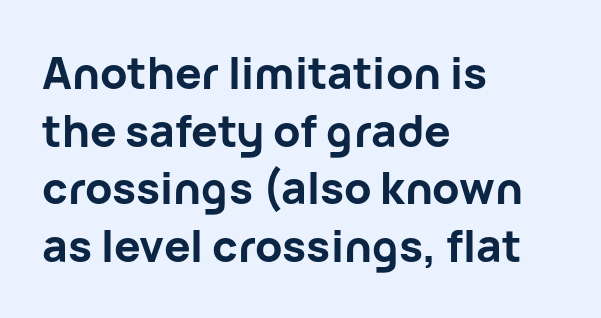
The image shows 44 px bold sans-serif type, upright; set left-aligned, normal line spacing (1.31x), normal letter spacing, not underlined; low stroke contrast and a medium x-height.
